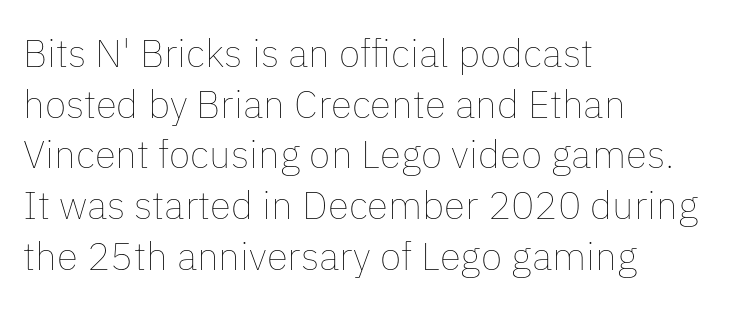
The image shows 39 px thin type, upright; set left-aligned, normal line spacing (1.3x), normal letter spacing, not underlined; low stroke contrast and a medium x-height.
